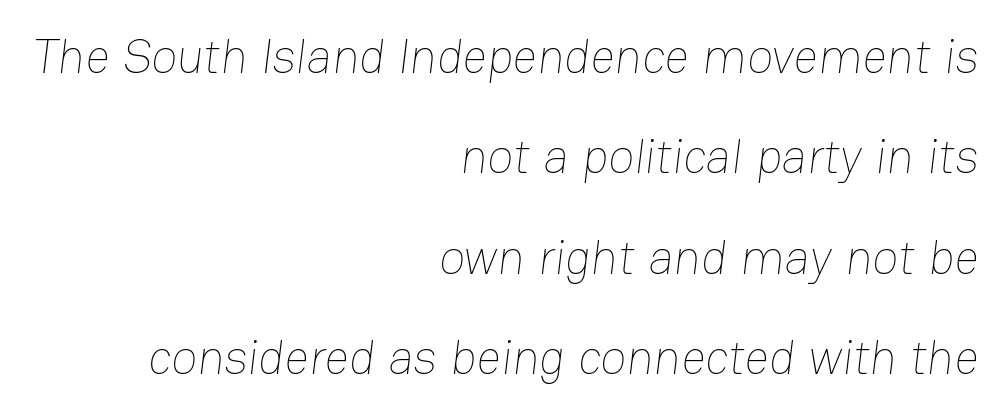
Q: Is the text bold? A: No.
Q: Is the text underlined? A: No.
Q: How is the paragraph aligned? A: Right-aligned.
Q: Is the spacing between letters normal or unusually wide? A: Normal.
Q: Is the spacing between lines tight, normal or loose? A: Loose.
Q: Width (condensed, normal, or wide)? A: Normal.
Q: Stroke contrast? A: Low.
Q: x-height? A: Medium.
Q: Monospaced? A: No.
